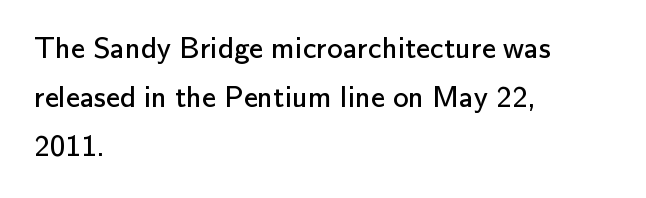
{"serif": "no", "italic": "no", "bold": "no", "weight": "regular", "width": "normal", "stroke_contrast": "low", "x_height": "small", "monospaced": "no", "underline": "no", "align": "left", "line_spacing": "normal", "line_spacing_ratio": 1.58, "letter_spacing": "normal", "letter_spacing_em": 0.0, "glyph_px": 31}
